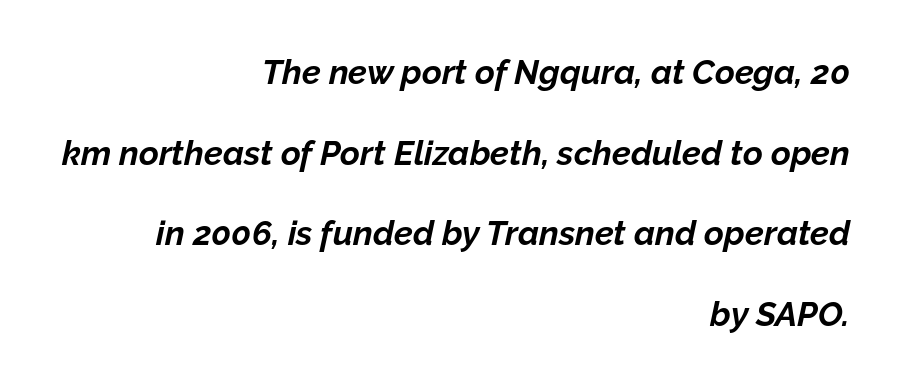
Q: Is the text bold? A: Yes.
Q: Is the text italic (slanted)? A: Yes, it leans right by about 12 degrees.
Q: Is the text underlined? A: No.
Q: How is the paragraph aligned? A: Right-aligned.
Q: Is the spacing between letters normal or unusually wide? A: Normal.
Q: Is the spacing between lines tight, normal or loose? A: Loose.
Q: Width (condensed, normal, or wide)? A: Normal.
Q: Stroke contrast? A: Low.
Q: x-height? A: Medium.
Q: Monospaced? A: No.
